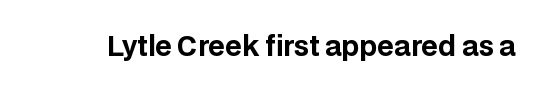
{"italic": "no", "bold": "yes", "underline": "no", "letter_spacing": "normal", "letter_spacing_em": 0.0, "glyph_px": 27}
